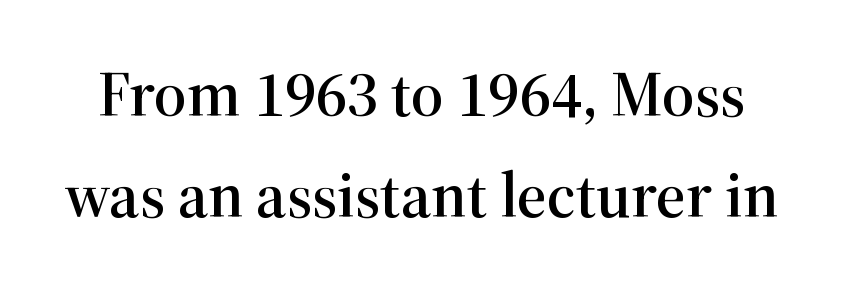
The image shows 64 px serif type, upright; set normal line spacing (1.58x), normal letter spacing, not underlined; high stroke contrast and a medium x-height.
